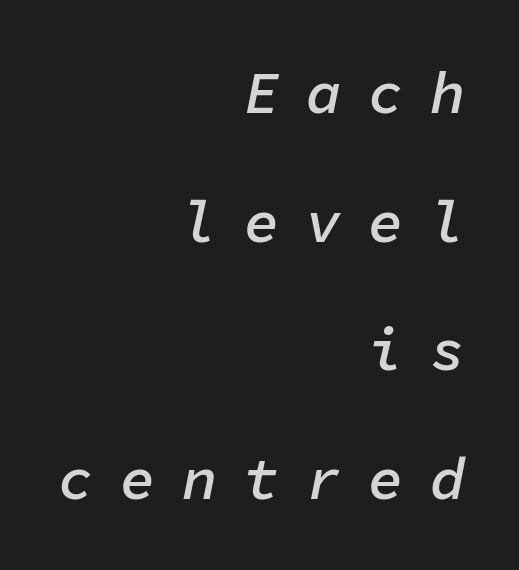
{"italic": "yes", "lean": "right", "slant_degrees": 11, "bold": "semi", "weight": "semibold", "width": "normal", "stroke_contrast": "low", "x_height": "medium", "monospaced": "yes", "underline": "no", "align": "right", "line_spacing": "loose", "line_spacing_ratio": 2.18, "letter_spacing": "wide", "letter_spacing_em": 0.45, "glyph_px": 59}
